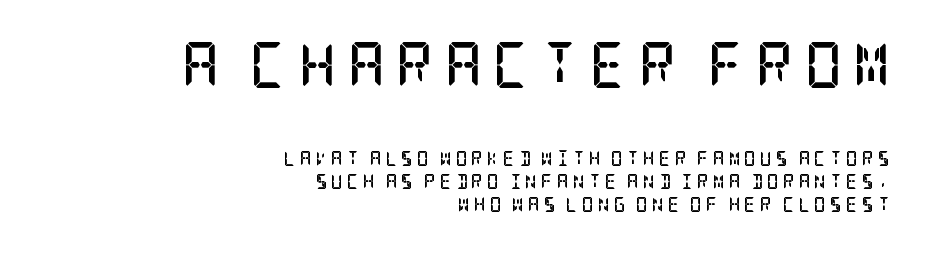
The image shows 46 px semibold, condensed serif type, upright; set right-aligned, normal line spacing (1.56x), unusually wide letter spacing (+0.24 em), not underlined; the first (top) block is 3.07x larger; low stroke contrast and a large x-height.
